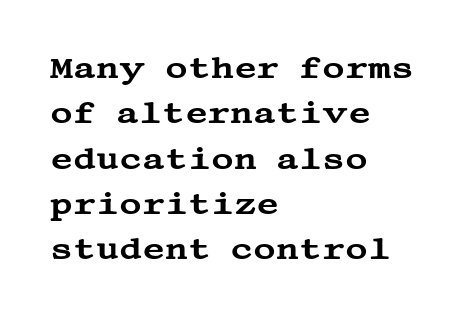
Q: Is the text italic (slanted)? A: No, it is upright.
Q: Is the typeface a serif or a sans-serif typeface? A: Serif.
Q: Is the text underlined? A: No.
Q: How is the paragraph aligned? A: Left-aligned.
Q: Is the spacing between letters normal or unusually wide? A: Normal.
Q: Is the spacing between lines tight, normal or loose? A: Normal.
Q: Width (condensed, normal, or wide)? A: Wide.
Q: Stroke contrast? A: Medium.
Q: x-height? A: Large.
